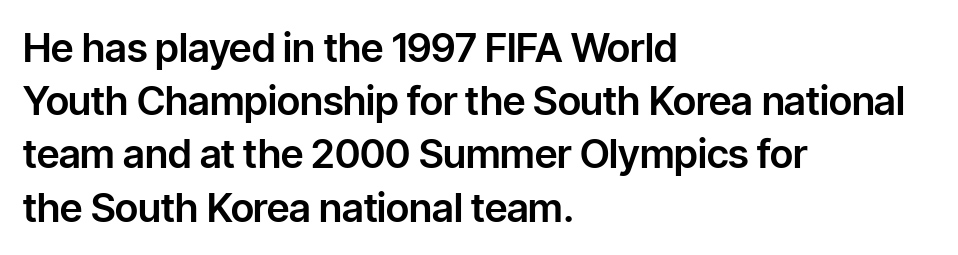
{"serif": "no", "italic": "no", "width": "normal", "stroke_contrast": "low", "x_height": "medium", "monospaced": "no", "underline": "no", "align": "left", "line_spacing": "normal", "line_spacing_ratio": 1.33, "letter_spacing": "normal", "letter_spacing_em": 0.0, "glyph_px": 40}
